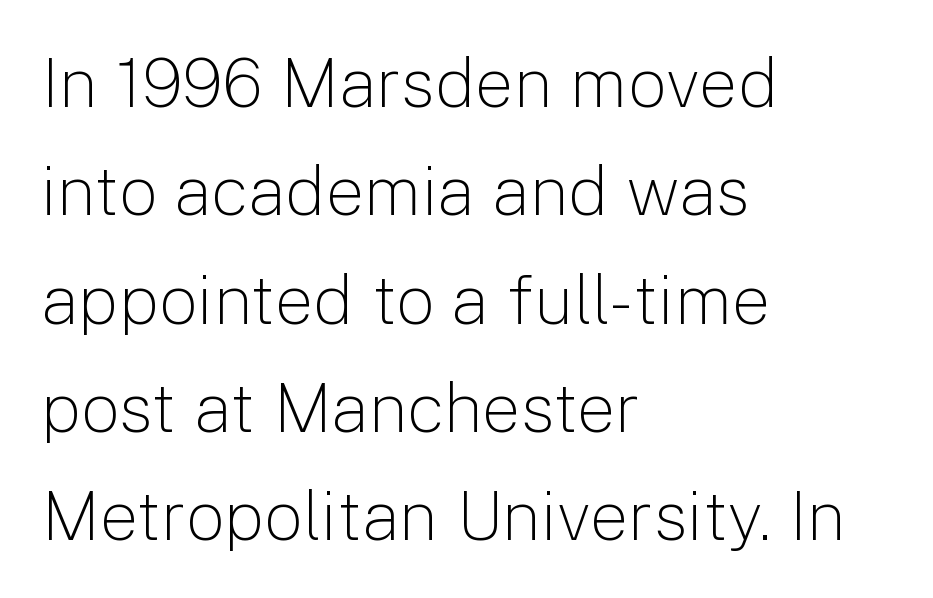
The image shows 69 px light sans-serif type, upright; set left-aligned, normal line spacing (1.57x), normal letter spacing, not underlined; low stroke contrast and a medium x-height.
